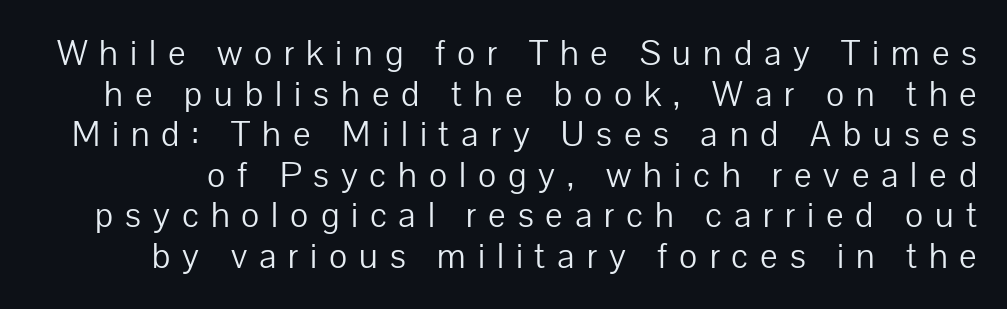
{"serif": "no", "italic": "no", "bold": "no", "weight": "light", "width": "normal", "stroke_contrast": "low", "x_height": "medium", "monospaced": "no", "underline": "no", "line_spacing_ratio": 1.16, "letter_spacing": "wide", "letter_spacing_em": 0.34, "glyph_px": 35}
